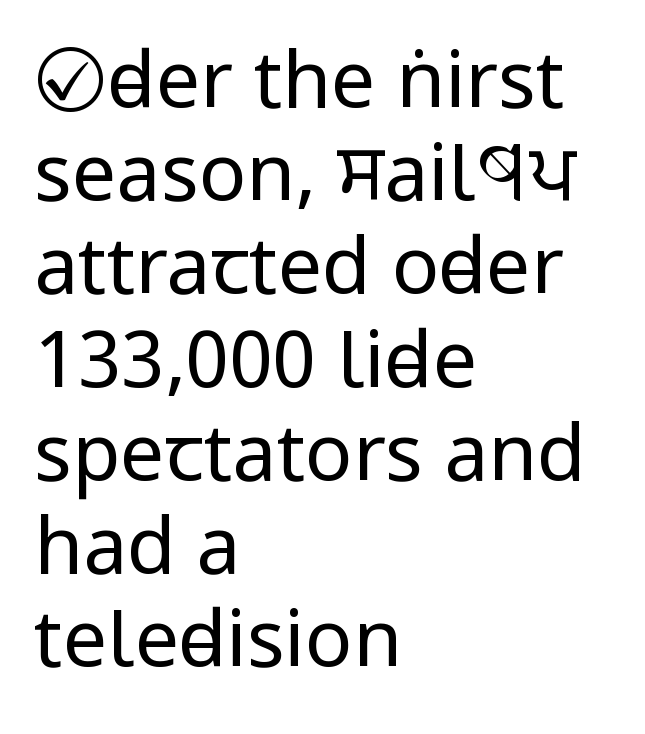
The image shows 79 px regular-weight, condensed sans-serif type, upright; set left-aligned, line spacing 1.18x, normal letter spacing, not underlined; low stroke contrast and a large x-height.
